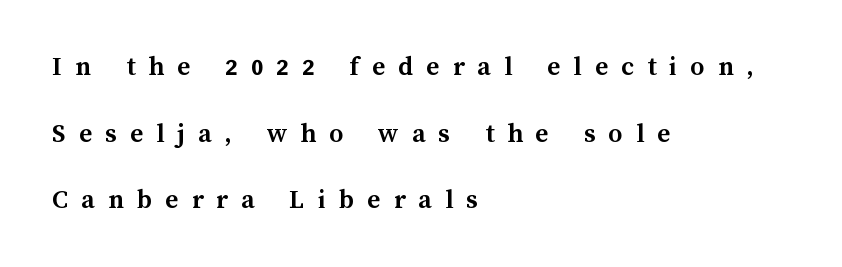
Q: Is the text bold? A: Yes.
Q: Is the text italic (slanted)? A: No, it is upright.
Q: Is the text underlined? A: No.
Q: How is the paragraph aligned? A: Left-aligned.
Q: Is the spacing between letters normal or unusually wide? A: Unusually wide.
Q: Is the spacing between lines tight, normal or loose? A: Loose.
Q: Width (condensed, normal, or wide)? A: Normal.
Q: Stroke contrast? A: Medium.
Q: x-height? A: Medium.
Q: Monospaced? A: No.
